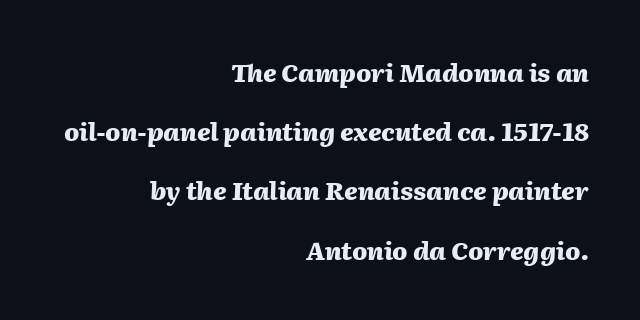
{"italic": "yes", "lean": "right", "slant_degrees": 2, "bold": "yes", "underline": "no", "align": "right", "line_spacing": "loose", "line_spacing_ratio": 2.37, "letter_spacing": "normal", "letter_spacing_em": 0.0, "glyph_px": 25}
